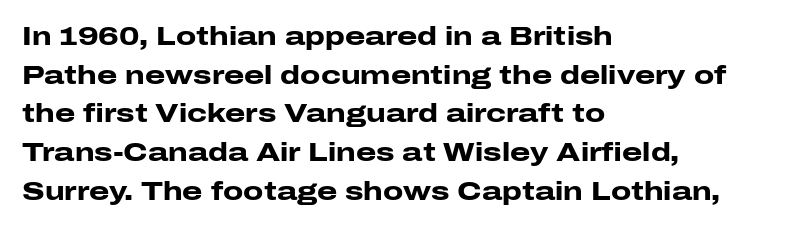
Q: Is the text bold? A: Yes.
Q: Is the text italic (slanted)? A: No, it is upright.
Q: Is the text underlined? A: No.
Q: How is the paragraph aligned? A: Left-aligned.
Q: Is the spacing between letters normal or unusually wide? A: Normal.
Q: Is the spacing between lines tight, normal or loose? A: Normal.
